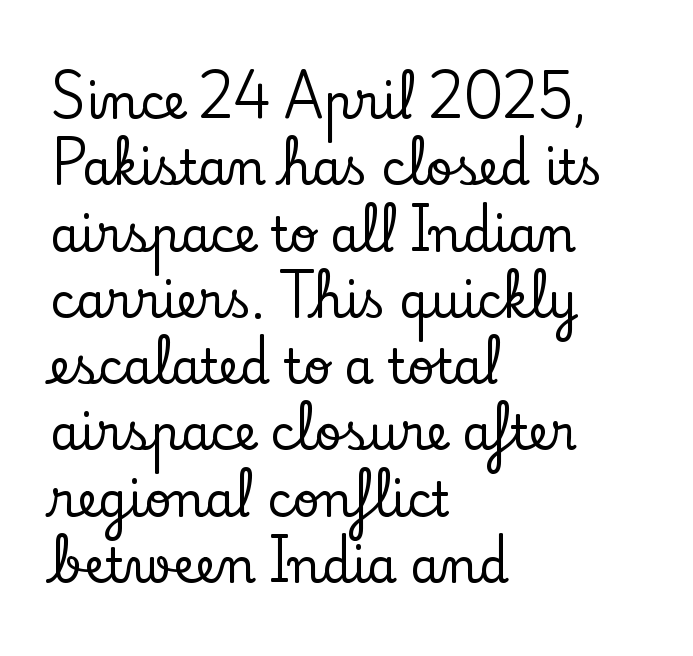
Q: Is the text italic (slanted)? A: No, it is upright.
Q: Is the text underlined? A: No.
Q: How is the paragraph aligned? A: Left-aligned.
Q: Is the spacing between letters normal or unusually wide? A: Normal.
Q: Is the spacing between lines tight, normal or loose? A: Normal.
Q: Width (condensed, normal, or wide)? A: Normal.
Q: Stroke contrast? A: Low.
Q: x-height? A: Small.
Q: Monospaced? A: No.
